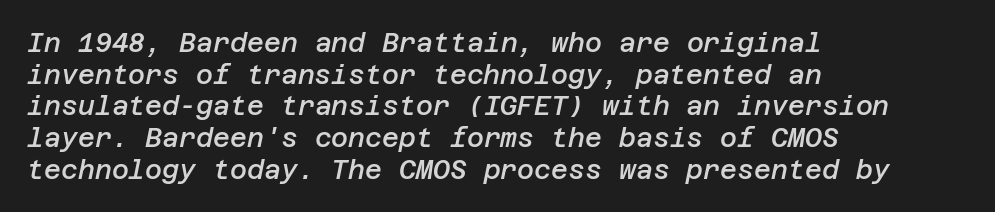
Q: Is the text bold? A: Semi-bold.
Q: Is the text italic (slanted)? A: Yes, it leans right by about 12 degrees.
Q: Is the text underlined? A: No.
Q: How is the paragraph aligned? A: Left-aligned.
Q: Is the spacing between letters normal or unusually wide? A: Normal.
